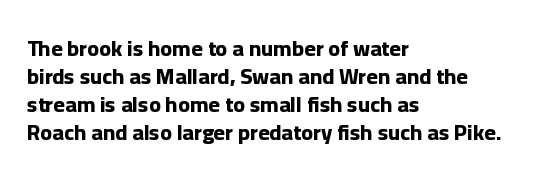
The axis of the letterforms is exactly vertical. Leftover space on each line is placed entirely after the last word. Each row of text sits above clean, open space. Students, note that the glyphs here touch the page at normal intervals.
